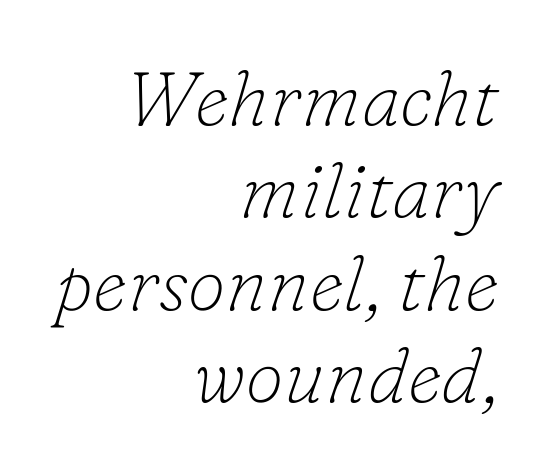
The image shows 77 px thin serif type, italic (leaning right); set right-aligned, line spacing 1.2x, normal letter spacing, not underlined; low stroke contrast and a small x-height.
